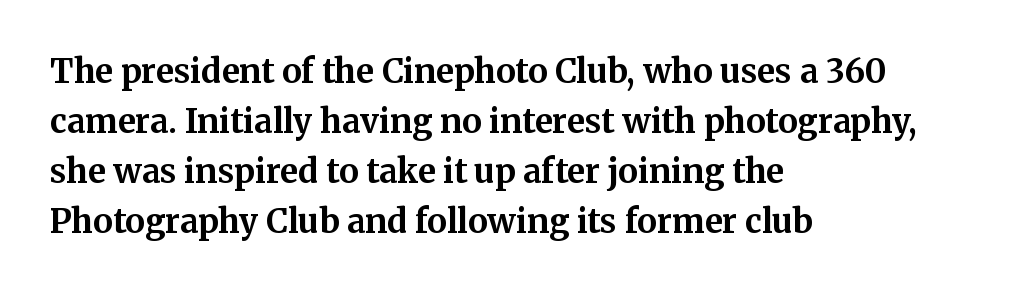
The passage shown is typed in a proportional face where columns would drift. The specimen reads as upright at a glance. This rendering uses left alignment, leaving the right contour irregular. The typeface chosen for these lines features serifs. Underlining? Definitely not there. A full-strength bold gives these letters their thick strokes.
